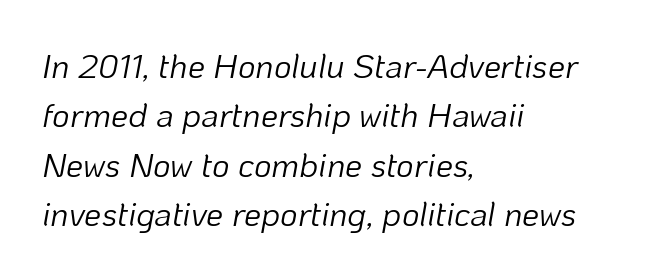
This sample uses an oblique cut, with every glyph tilted off the vertical. Vertical stems look standard width or narrower in stroke. Line beginnings align vertically; line endings do not. A typesetter would call this proportional, since set widths differ per character.
